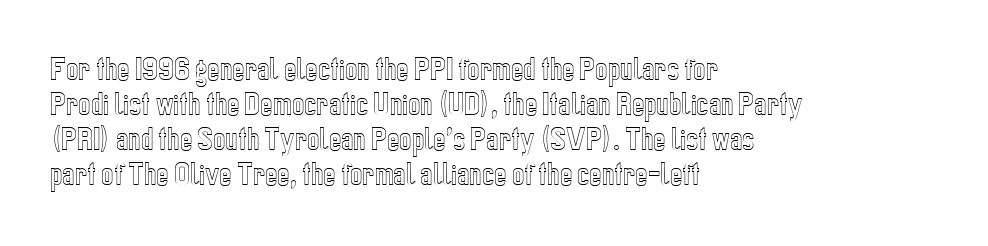
Q: Is the text italic (slanted)? A: No, it is upright.
Q: Is the text underlined? A: No.
Q: How is the paragraph aligned? A: Left-aligned.
Q: Is the spacing between letters normal or unusually wide? A: Normal.
Q: Is the spacing between lines tight, normal or loose? A: Normal.
